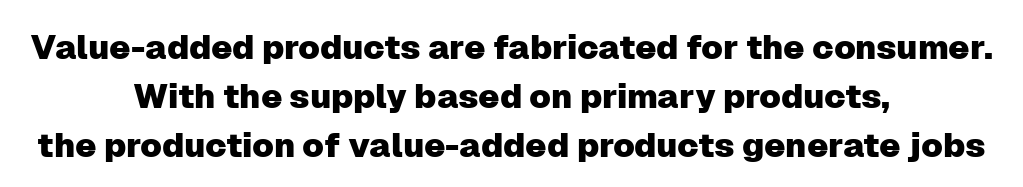
Q: Is the text italic (slanted)? A: No, it is upright.
Q: Is the typeface a serif or a sans-serif typeface? A: Sans-serif.
Q: Is the text underlined? A: No.
Q: How is the paragraph aligned? A: Centered.
Q: Is the spacing between letters normal or unusually wide? A: Normal.
Q: Is the spacing between lines tight, normal or loose? A: Normal.
Q: Width (condensed, normal, or wide)? A: Normal.
Q: Stroke contrast? A: Low.
Q: x-height? A: Medium.
Q: Monospaced? A: No.
